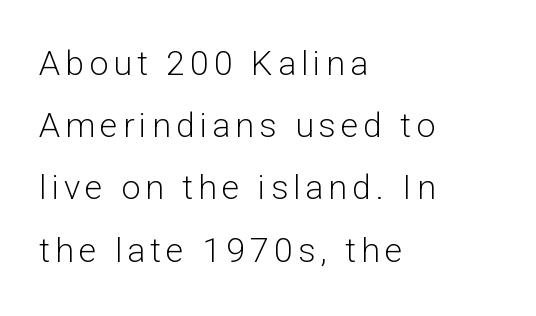
The strip under each line holds only bare page. Posture: vertical. Left-aligned paragraph, ragged on the right. A typesetter would label this face a sans. The typeface has the unassuming heft of standard copy or less. Proportional: the letters do not fall into vertical columns.
